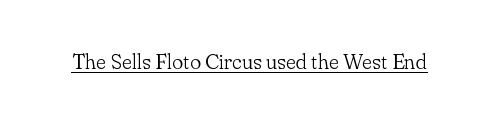
Italic: no, the glyphs are upright roman. You can see a thin bar hugging the bottom of the glyphs. Nothing heavy about these letters — not bold at all. Look at the tracking — it's just the regular setting, nothing added.
